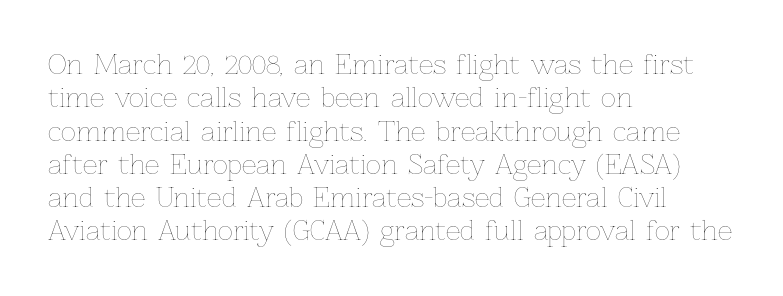
{"italic": "no", "bold": "no", "underline": "no", "align": "left", "line_spacing": "normal", "line_spacing_ratio": 1.28, "letter_spacing": "normal", "letter_spacing_em": 0.0, "glyph_px": 26}
